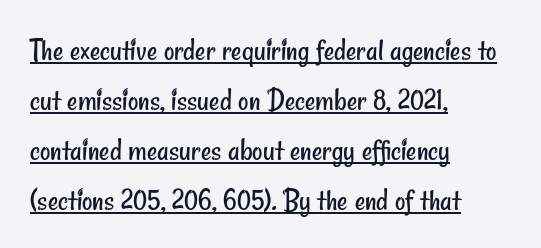
Check where the strokes stop: nothing finishes them off — pure sans. Casual observation: everything's shoved over to the left. Think of a printed novel: that variable character pitch is what you see here. The words here are underlined. Stems and bowls with no extra thickness — not bold.
